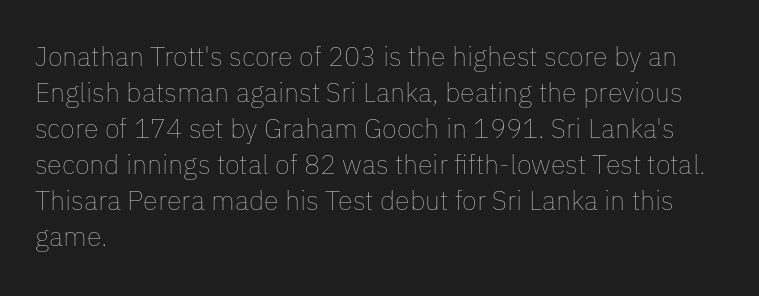
{"italic": "no", "bold": "no", "underline": "no", "align": "left", "line_spacing": "normal", "line_spacing_ratio": 1.33, "letter_spacing": "normal", "letter_spacing_em": 0.0, "glyph_px": 27}
